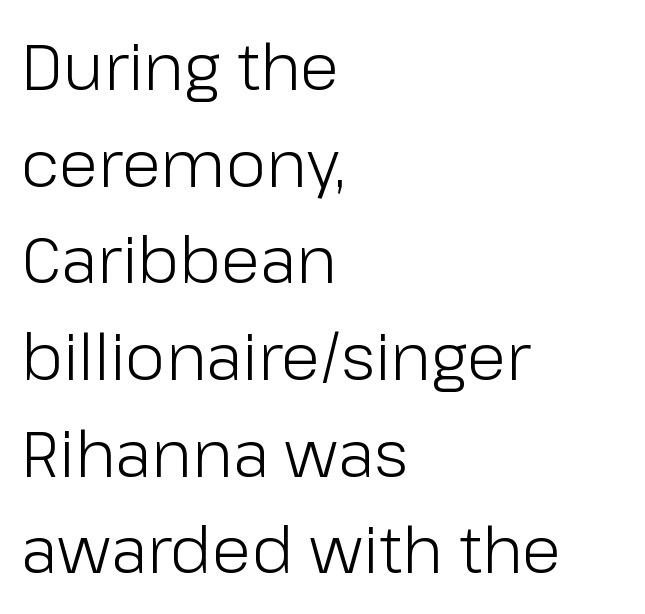
The weight tops out at a normal text grade. Anything drawn beneath the words? Only blank space. Short note: letters normally spaced. The letters advance in unequal steps, a hallmark of proportional type.
